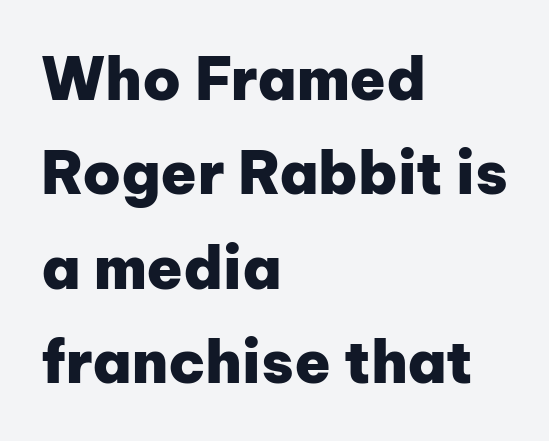
Q: Is the text bold? A: Yes.
Q: Is the text italic (slanted)? A: No, it is upright.
Q: Is the typeface a serif or a sans-serif typeface? A: Sans-serif.
Q: Is the text underlined? A: No.
Q: How is the paragraph aligned? A: Left-aligned.
Q: Is the spacing between letters normal or unusually wide? A: Normal.
Q: Is the spacing between lines tight, normal or loose? A: Normal.
Q: Width (condensed, normal, or wide)? A: Normal.
Q: Stroke contrast? A: Low.
Q: x-height? A: Medium.
Q: Monospaced? A: No.
